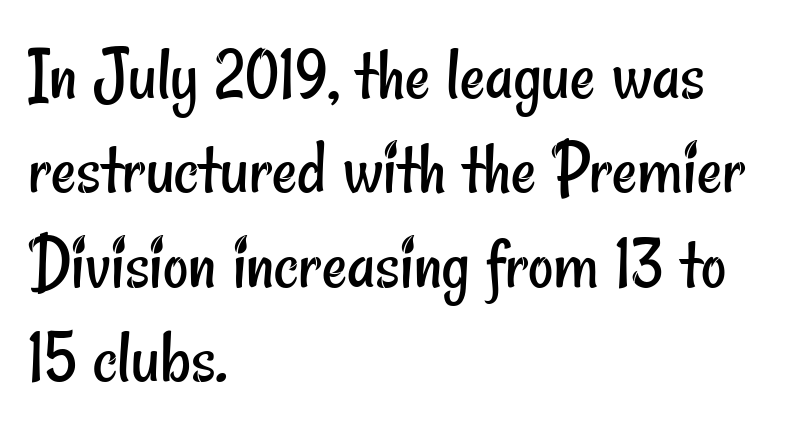
Q: Is the text bold? A: No.
Q: Is the typeface a serif or a sans-serif typeface? A: Sans-serif.
Q: Is the text underlined? A: No.
Q: How is the paragraph aligned? A: Left-aligned.
Q: Is the spacing between letters normal or unusually wide? A: Normal.
Q: Width (condensed, normal, or wide)? A: Condensed.
Q: Stroke contrast? A: Low.
Q: x-height? A: Small.
Q: Monospaced? A: No.
